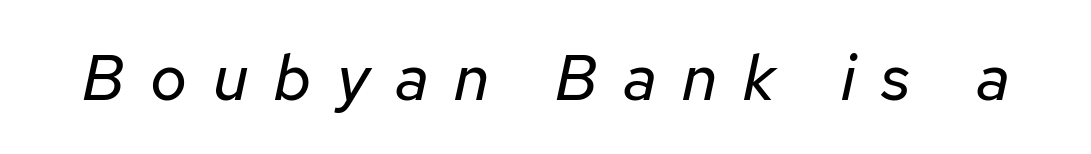
Is this a fixed-width face? No — the glyphs have proportional, varying widths. The cut favours lightness, reaching ordinary text weight at its darkest. Does the lettering tilt? It does — this is italic. Spacing between characters has been opened up far beyond the box default. Check the space under the baseline: it is left empty.
